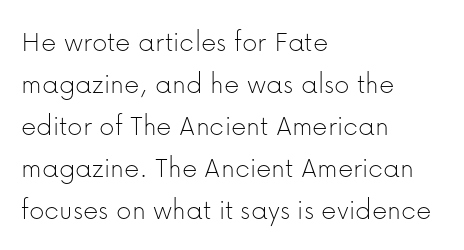
The image shows 30 px thin sans-serif type, upright; set left-aligned, normal line spacing (1.4x), normal letter spacing, not underlined; low stroke contrast and a medium x-height.
